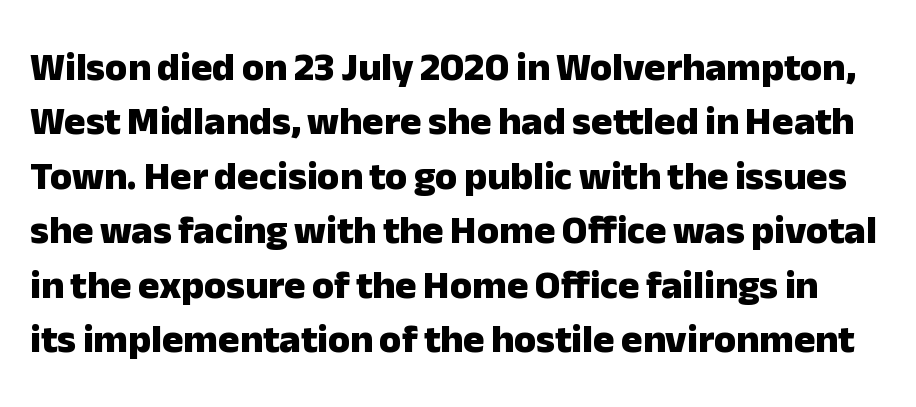
How heavy is the stroke? Heavy — this is a bold. The font's upright variant was chosen for this text. Is this a sans? Yes — the strokes have no serifs. The string is rendered with underlining switched off. Proportional: the letters do not fall into vertical columns. The designer left line spacing at the default.
